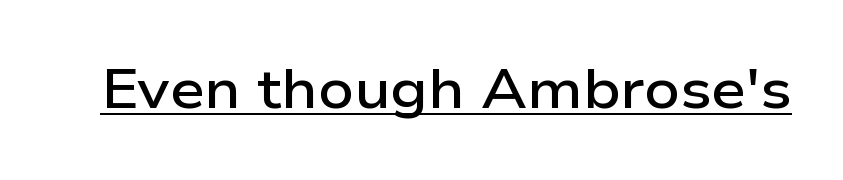
{"serif": "no", "italic": "no", "bold": "semi", "weight": "semibold", "width": "wide", "stroke_contrast": "low", "x_height": "medium", "monospaced": "no", "underline": "yes", "letter_spacing": "normal", "letter_spacing_em": 0.0, "glyph_px": 55}
